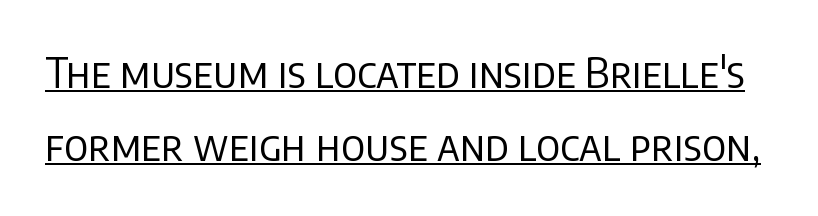
The rendered words wear a rule along their underside. Note: no serifs on the glyphs. Unbolded letterforms with no extra heft. Nothing unusual about the tracking: characters are spaced as the font intends.
